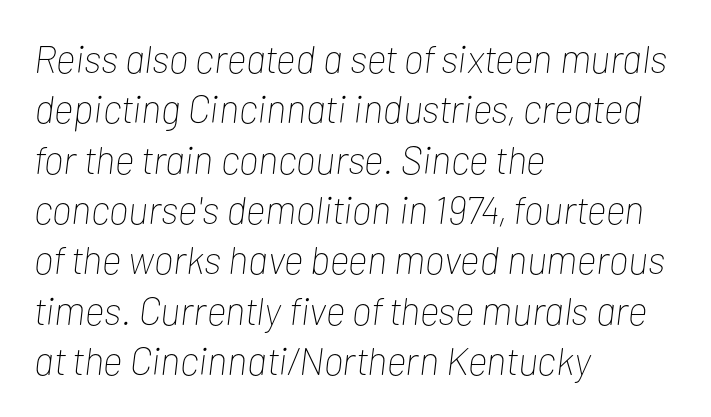
Check the space under the baseline: it is left empty. Looks like regular typesetting: each glyph gets only the width it needs. An italicized treatment has been applied to the whole sample. Normally led — the rows are evenly, conventionally spaced. Short and long lines alike share a common starting point at left. Look at the tracking — it's just the regular setting, nothing added.
